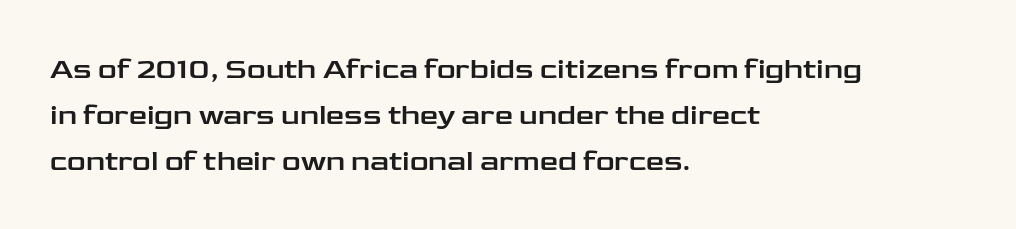
{"serif": "no", "italic": "no", "width": "wide", "stroke_contrast": "low", "x_height": "medium", "monospaced": "no", "underline": "no", "align": "left", "line_spacing": "normal", "line_spacing_ratio": 1.59, "letter_spacing": "normal", "letter_spacing_em": 0.0, "glyph_px": 29}
